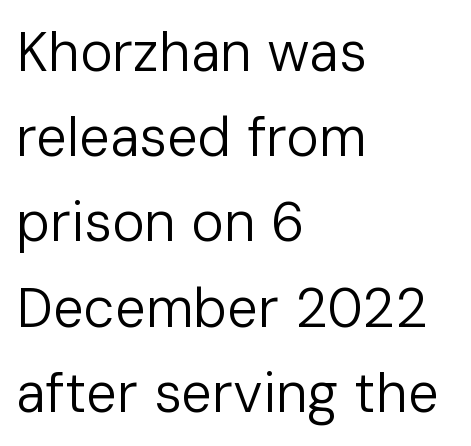
Q: Is the text bold? A: No.
Q: Is the text italic (slanted)? A: No, it is upright.
Q: Is the typeface a serif or a sans-serif typeface? A: Sans-serif.
Q: Is the text underlined? A: No.
Q: How is the paragraph aligned? A: Left-aligned.
Q: Is the spacing between letters normal or unusually wide? A: Normal.
Q: Is the spacing between lines tight, normal or loose? A: Normal.
Q: Width (condensed, normal, or wide)? A: Normal.
Q: Stroke contrast? A: Low.
Q: x-height? A: Medium.
Q: Monospaced? A: No.
